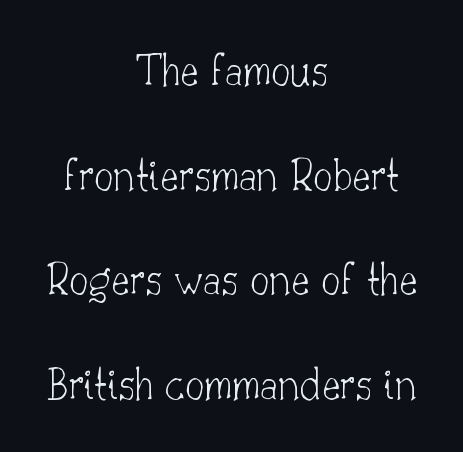
Q: Is the text bold? A: No.
Q: Is the text italic (slanted)? A: No, it is upright.
Q: Is the typeface a serif or a sans-serif typeface? A: Serif.
Q: Is the text underlined? A: No.
Q: How is the paragraph aligned? A: Centered.
Q: Is the spacing between letters normal or unusually wide? A: Normal.
Q: Is the spacing between lines tight, normal or loose? A: Loose.
Q: Width (condensed, normal, or wide)? A: Normal.
Q: Stroke contrast? A: Low.
Q: x-height? A: Small.
Q: Monospaced? A: No.
